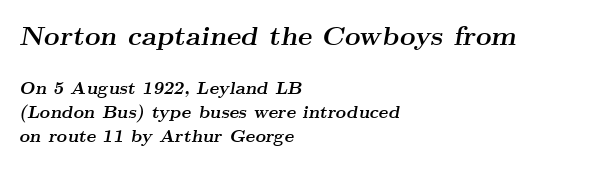
Q: Is the text bold? A: Yes.
Q: Is the text italic (slanted)? A: Yes, it leans right by about 9 degrees.
Q: Is the text underlined? A: No.
Q: How is the paragraph aligned? A: Left-aligned.
Q: Is the spacing between letters normal or unusually wide? A: Normal.
Q: Is the spacing between lines tight, normal or loose? A: Normal.
Q: Which block of text is set in a larger size, the first (top) or the second (bottom)? A: The first (top) one.
